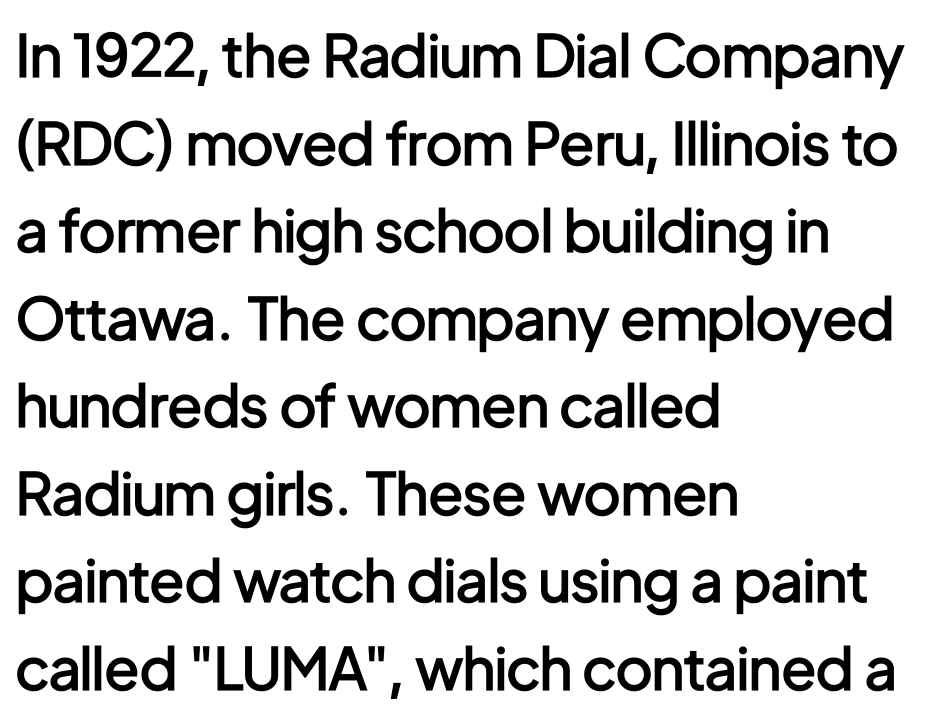
The area under the type is left untouched. Stems and bowls a touch heavier than normal — semibold. It's the straight-up-and-down kind of type. No extra tracking has been applied to these lines. One-word summary of the alignment: left.
